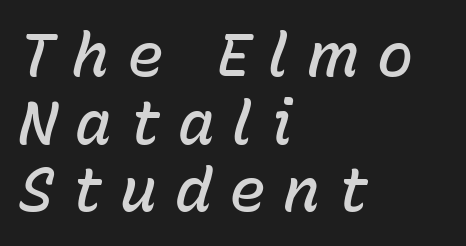
{"italic": "yes", "lean": "right", "slant_degrees": 15, "bold": "semi", "weight": "semibold", "width": "normal", "stroke_contrast": "low", "x_height": "medium", "monospaced": "no", "underline": "no", "align": "left", "line_spacing": "tight", "line_spacing_ratio": 1.11, "letter_spacing": "wide", "letter_spacing_em": 0.29, "glyph_px": 61}
